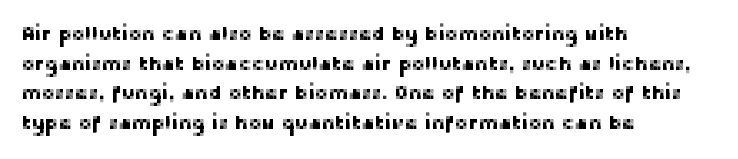
{"italic": "no", "underline": "no", "align": "left", "line_spacing": "normal", "line_spacing_ratio": 1.48, "letter_spacing": "normal", "letter_spacing_em": 0.0, "glyph_px": 20}
